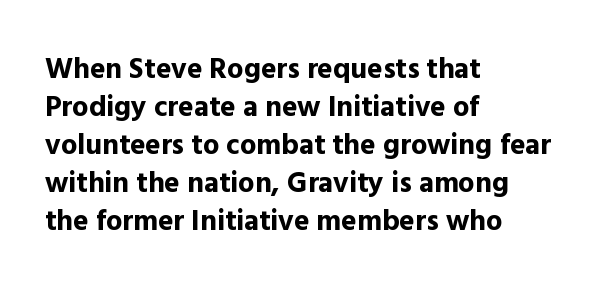
{"serif": "no", "italic": "no", "bold": "yes", "weight": "bold", "width": "normal", "x_height": "medium", "monospaced": "no", "underline": "no", "align": "left", "line_spacing": "normal", "line_spacing_ratio": 1.31, "letter_spacing": "normal", "letter_spacing_em": 0.0, "glyph_px": 29}
